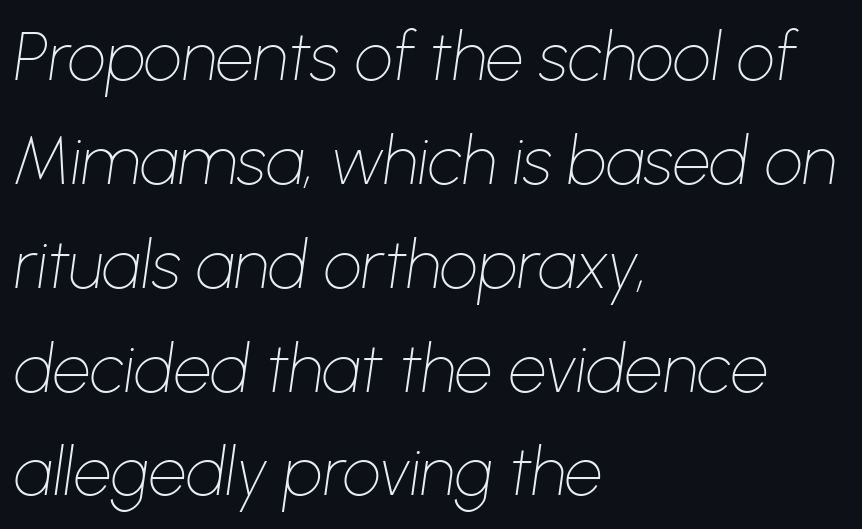
Proportional: the letters do not fall into vertical columns. Regarding leading, the lines here are spaced in the standard way. Layout note: lines flush left. Nothing heavy about these letters — not bold at all.
